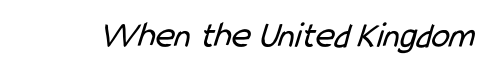
{"serif": "no", "bold": "no", "weight": "regular", "width": "condensed", "stroke_contrast": "low", "x_height": "medium", "monospaced": "no", "underline": "no", "letter_spacing": "normal", "letter_spacing_em": 0.0, "glyph_px": 37}
